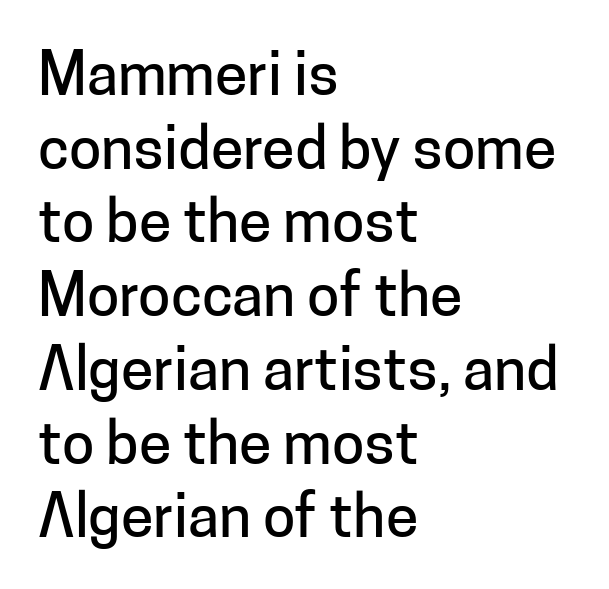
Q: Is the text italic (slanted)? A: No, it is upright.
Q: Is the typeface a serif or a sans-serif typeface? A: Sans-serif.
Q: Is the text underlined? A: No.
Q: How is the paragraph aligned? A: Left-aligned.
Q: Is the spacing between letters normal or unusually wide? A: Normal.
Q: Is the spacing between lines tight, normal or loose? A: Normal.
Q: Width (condensed, normal, or wide)? A: Normal.
Q: Stroke contrast? A: Low.
Q: x-height? A: Medium.
Q: Monospaced? A: No.
